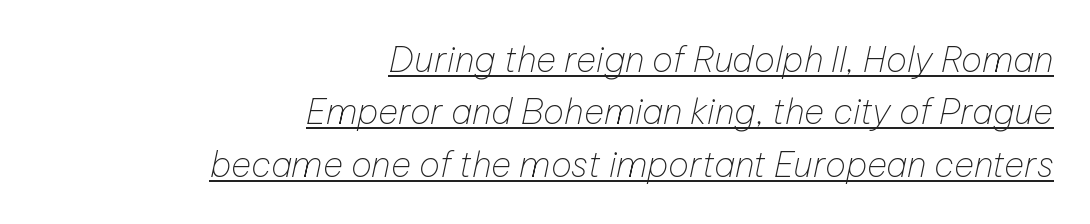
The image shows 35 px thin type, italic (leaning right); set right-aligned, normal line spacing (1.5x), normal letter spacing, underlined; low stroke contrast and a medium x-height.
